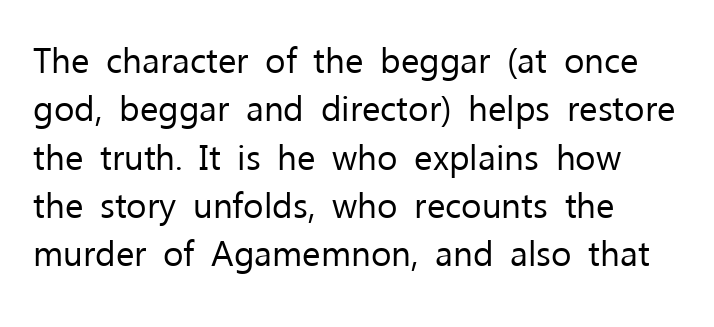
The image shows 35 px regular-weight sans-serif type, upright; set left-aligned, normal line spacing (1.38x), normal letter spacing, not underlined; low stroke contrast and a medium x-height.
